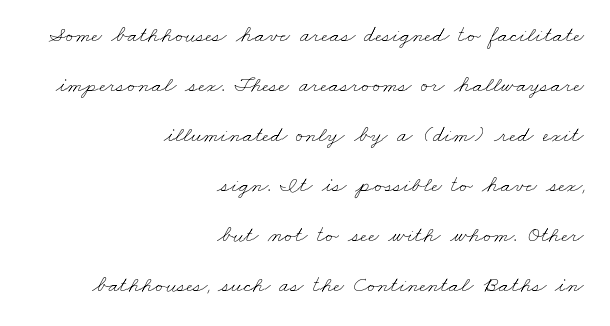
Weight: regular or lighter. Leftover space on each line is placed entirely before the opening word. Whoever set this chose breathing room over compactness in the vertical rhythm. A clean baseline with only descenders dipping below it.
